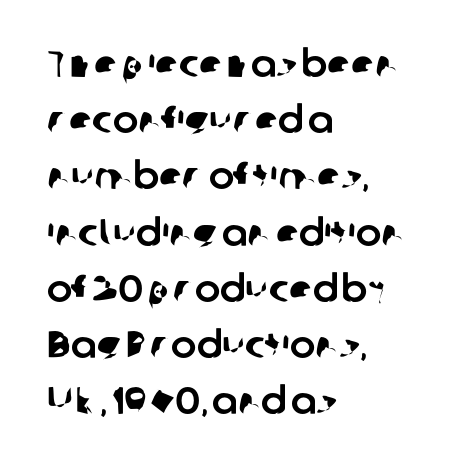
{"serif": "no", "width": "normal", "stroke_contrast": "low", "x_height": "medium", "monospaced": "no", "underline": "no", "align": "left", "line_spacing": "normal", "line_spacing_ratio": 1.48, "letter_spacing": "normal", "letter_spacing_em": 0.0, "glyph_px": 38}
